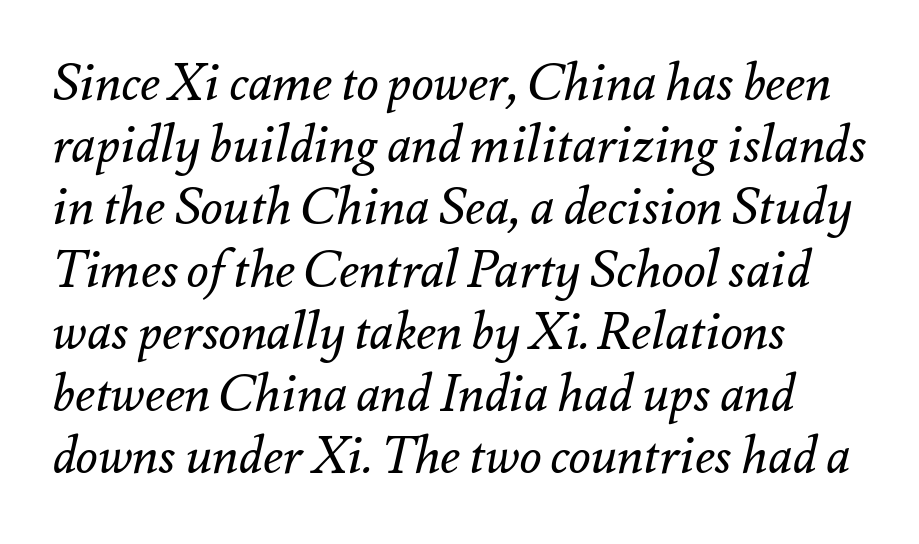
The image shows 51 px regular-weight type, italic (leaning right); set left-aligned, line spacing 1.22x, normal letter spacing, not underlined; medium stroke contrast and a small x-height.
